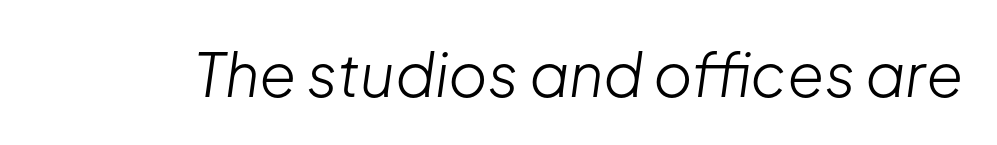
{"italic": "yes", "lean": "right", "slant_degrees": 8, "bold": "no", "weight": "light", "width": "normal", "stroke_contrast": "low", "x_height": "medium", "monospaced": "no", "underline": "no", "letter_spacing": "normal", "letter_spacing_em": 0.0, "glyph_px": 60}
